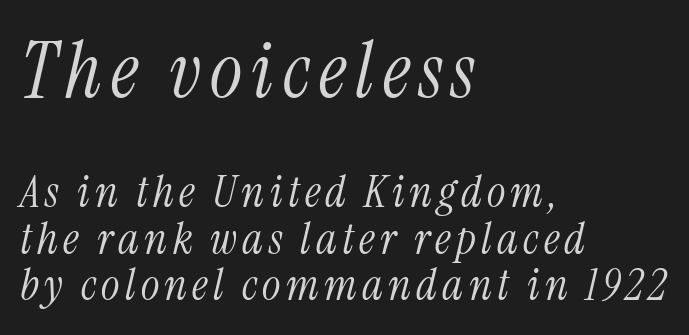
{"serif": "yes", "italic": "yes", "lean": "right", "slant_degrees": 13, "bold": "no", "weight": "light", "width": "condensed", "stroke_contrast": "medium", "x_height": "medium", "monospaced": "no", "underline": "no", "align": "left", "line_spacing": "tight", "line_spacing_ratio": 1.06, "larger_block": "first", "size_ratio": 1.75, "glyph_px": 77}
